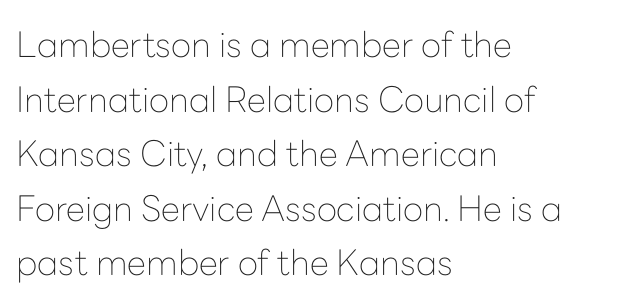
Q: Is the text bold? A: No.
Q: Is the text italic (slanted)? A: No, it is upright.
Q: Is the typeface a serif or a sans-serif typeface? A: Sans-serif.
Q: Is the text underlined? A: No.
Q: How is the paragraph aligned? A: Left-aligned.
Q: Is the spacing between letters normal or unusually wide? A: Normal.
Q: Is the spacing between lines tight, normal or loose? A: Normal.
Q: Width (condensed, normal, or wide)? A: Normal.
Q: Stroke contrast? A: Low.
Q: x-height? A: Medium.
Q: Monospaced? A: No.
